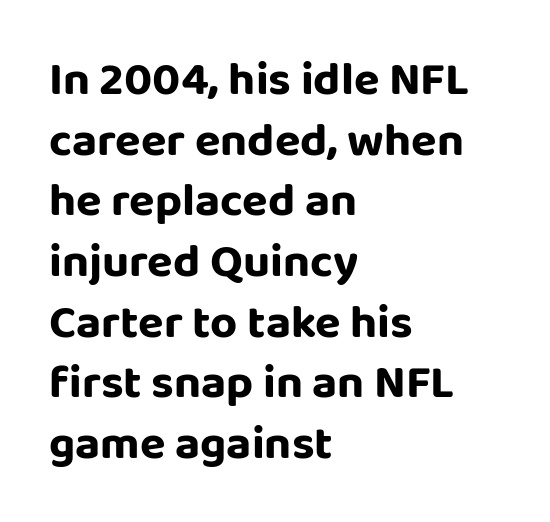
Q: Is the text italic (slanted)? A: No, it is upright.
Q: Is the typeface a serif or a sans-serif typeface? A: Sans-serif.
Q: Is the text underlined? A: No.
Q: How is the paragraph aligned? A: Left-aligned.
Q: Is the spacing between letters normal or unusually wide? A: Normal.
Q: Is the spacing between lines tight, normal or loose? A: Normal.
Q: Width (condensed, normal, or wide)? A: Normal.
Q: Stroke contrast? A: Low.
Q: x-height? A: Large.
Q: Monospaced? A: No.
